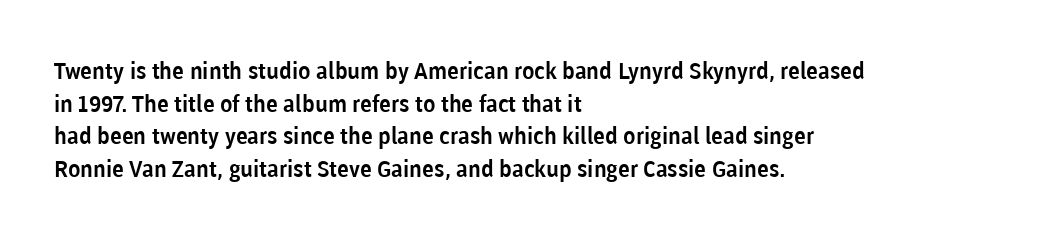
The image shows 23 px text type, upright; set left-aligned, normal line spacing (1.42x), normal letter spacing, not underlined.
